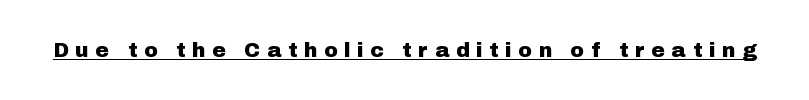
A typographer would call this underscored text. Ascenders rise straight up at ninety degrees. Students, note that the glyphs here are deliberately spaced far apart.
